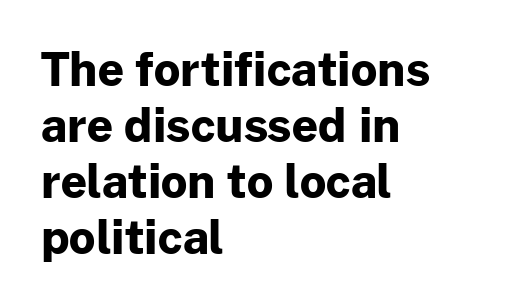
{"serif": "no", "italic": "no", "bold": "yes", "weight": "bold", "width": "normal", "stroke_contrast": "low", "x_height": "medium", "monospaced": "no", "underline": "no", "align": "left", "line_spacing_ratio": 1.22, "letter_spacing": "normal", "letter_spacing_em": 0.0, "glyph_px": 46}
